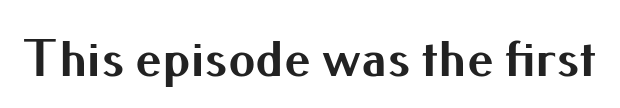
These lines were composed using upright roman letters. Each glyph is drawn with heavy, bold strokes. Descenders hang freely into open space. Character widths vary here, with narrow letters taking less room than wide ones. The typeface chosen for these lines omits serifs. This rendering leaves character spacing at its baseline value.
